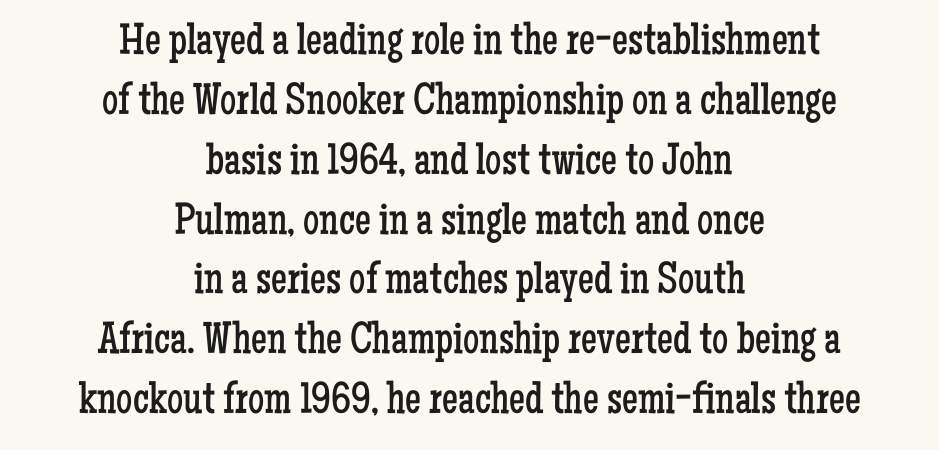
{"serif": "yes", "italic": "no", "bold": "no", "weight": "regular", "width": "condensed", "stroke_contrast": "low", "x_height": "medium", "monospaced": "no", "underline": "no", "align": "center", "line_spacing": "normal", "line_spacing_ratio": 1.33, "letter_spacing": "normal", "letter_spacing_em": 0.0, "glyph_px": 45}
